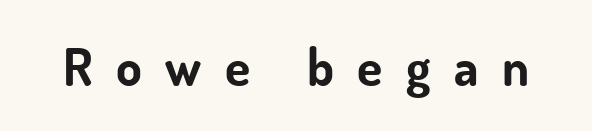
A typesetter would label this face a sans. This rendering features lettering with no underline. Is this a fixed-width face? No — the glyphs have proportional, varying widths. Tall strokes in this sample are plumb rather than angled. Compared with typical body copy, the letter spacing here is much looser. The font is running at its bold setting.
